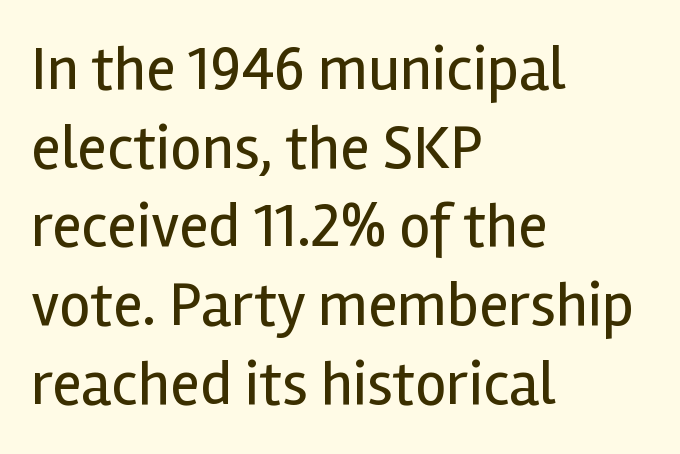
{"serif": "no", "italic": "no", "bold": "no", "weight": "regular", "width": "normal", "x_height": "medium", "monospaced": "no", "underline": "no", "align": "left", "line_spacing": "normal", "line_spacing_ratio": 1.27, "letter_spacing": "normal", "letter_spacing_em": 0.0, "glyph_px": 62}
